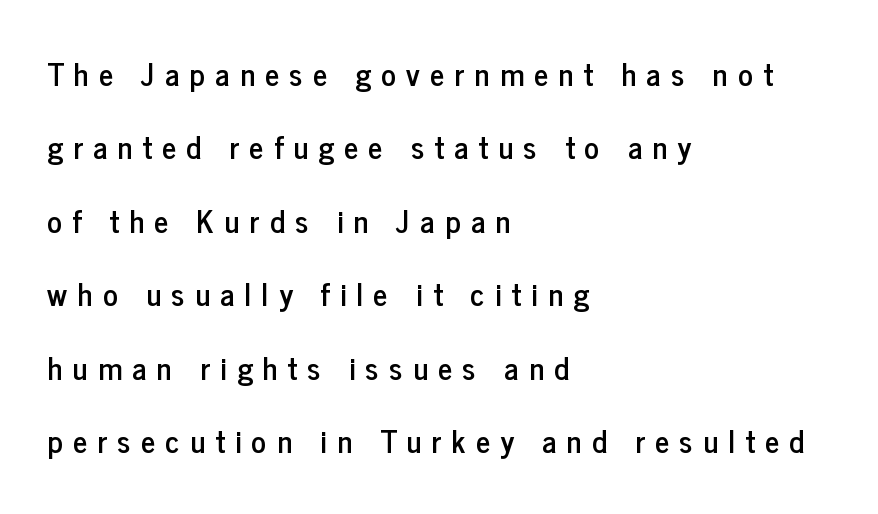
{"serif": "no", "italic": "no", "width": "condensed", "stroke_contrast": "low", "x_height": "medium", "monospaced": "no", "underline": "no", "align": "left", "line_spacing": "loose", "line_spacing_ratio": 2.37, "letter_spacing": "wide", "letter_spacing_em": 0.33, "glyph_px": 31}
